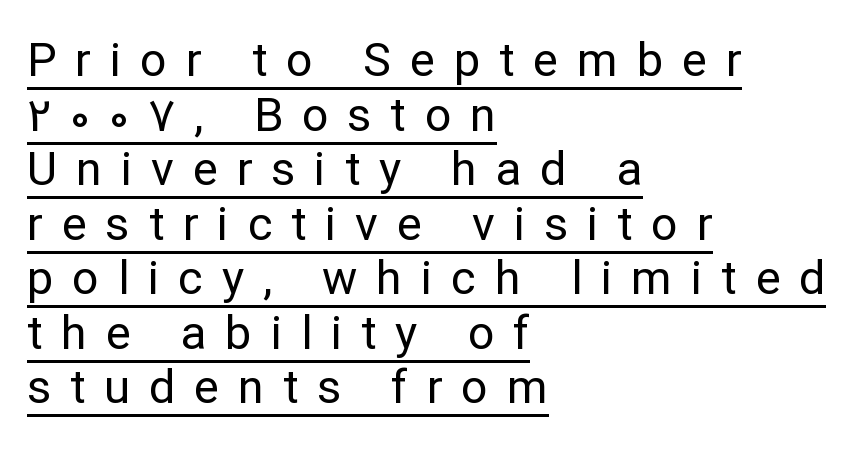
{"serif": "no", "italic": "no", "bold": "no", "weight": "regular", "width": "normal", "stroke_contrast": "low", "x_height": "medium", "monospaced": "no", "underline": "yes", "align": "left", "line_spacing_ratio": 1.16, "letter_spacing": "wide", "letter_spacing_em": 0.4, "glyph_px": 47}
